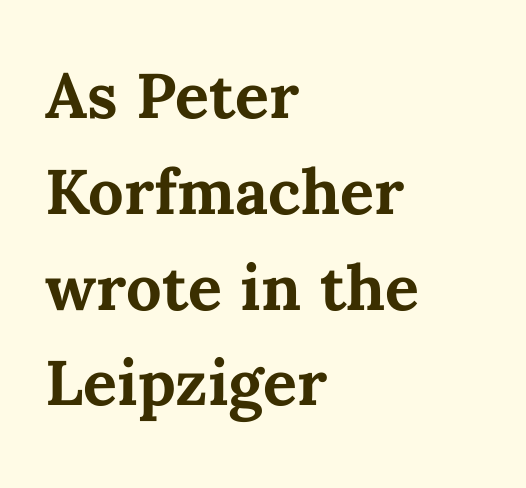
The rendering uses natural spacing where letterforms have individual widths. Inter-character spacing is left at the font's built-in metrics. Every row of glyphs begins at an identical x-position on the left. What's the leading like? Ordinary, nothing unusual. Rendered with straight, roman letterforms.
